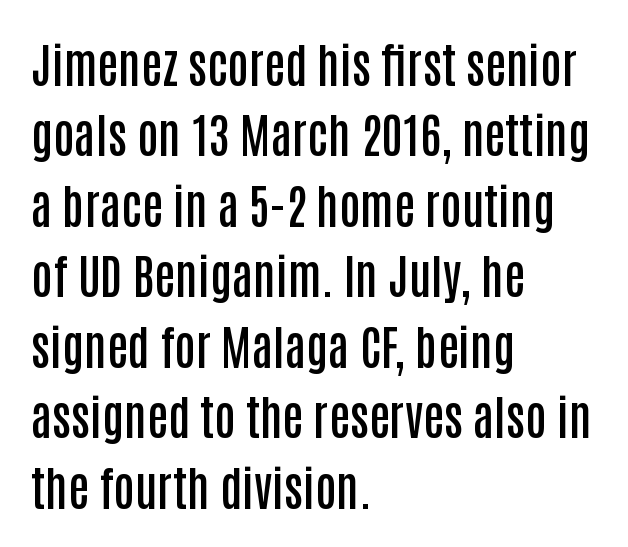
This sample uses an upright cut, with every glyph sitting square on the baseline. These words are printed semibold, heavier than regular yet not bold. These lines keep a tight, regular rhythm from letter to letter. Leftover space on each line is placed entirely after the last word. A sans-serif font was chosen for this passage.
